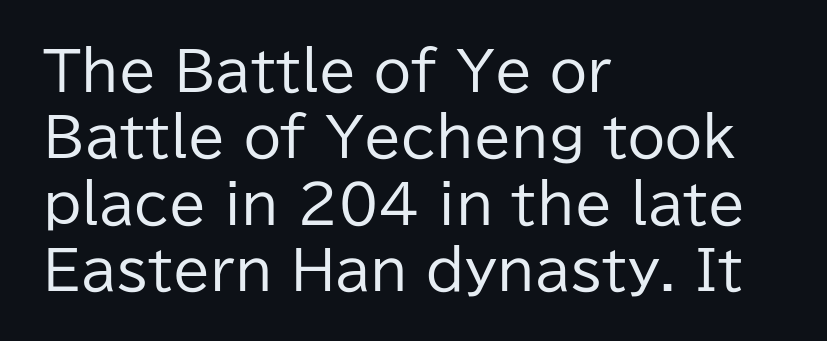
Q: Is the text bold? A: No.
Q: Is the text italic (slanted)? A: No, it is upright.
Q: Is the typeface a serif or a sans-serif typeface? A: Sans-serif.
Q: Is the text underlined? A: No.
Q: How is the paragraph aligned? A: Left-aligned.
Q: Is the spacing between letters normal or unusually wide? A: Normal.
Q: Width (condensed, normal, or wide)? A: Normal.
Q: Stroke contrast? A: Low.
Q: x-height? A: Medium.
Q: Monospaced? A: No.
